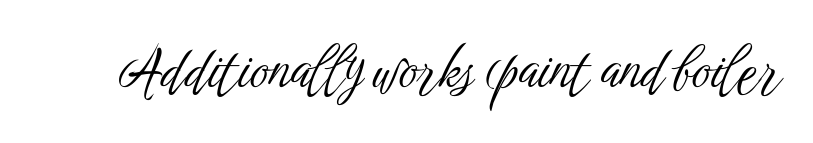
{"serif": "no", "bold": "no", "weight": "light", "width": "condensed", "stroke_contrast": "low", "x_height": "medium", "monospaced": "no", "underline": "no", "letter_spacing": "normal", "letter_spacing_em": 0.0, "glyph_px": 57}
